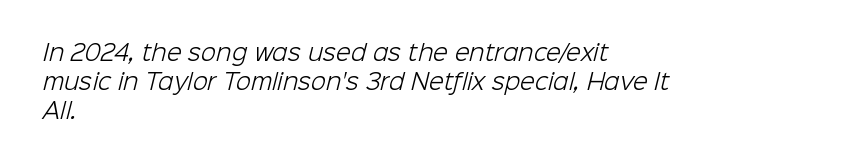
Normally led — the rows are evenly, conventionally spaced. Standard letterfit; no display-style spreading of the glyphs. Underline: absent. Short and long lines alike share a common starting point at left.
